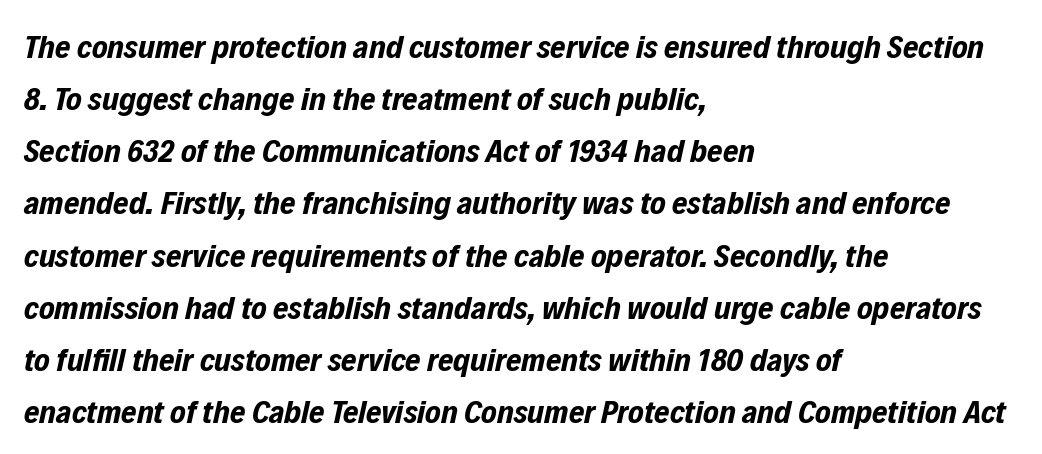
The image shows 33 px bold, condensed type, italic (leaning right); set left-aligned, normal line spacing (1.58x), normal letter spacing, not underlined; low stroke contrast and a medium x-height.
